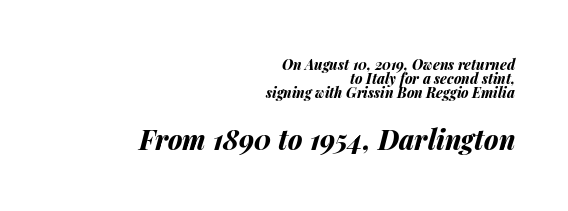
It's the slanting kind of type. All the whitespace from short lines collects on the left. The area under the type is left untouched. Here the second block reads like a headline and the first like body copy. How heavy is the stroke? Heavy — this is a bold.
